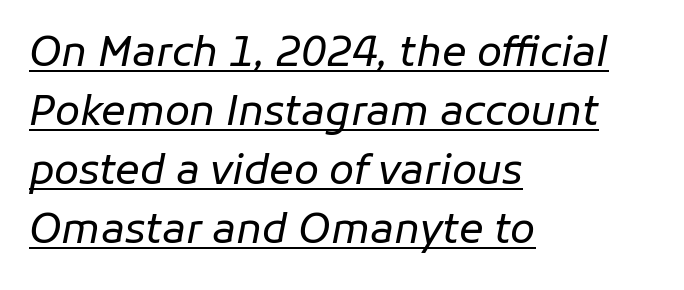
Q: Is the text bold? A: No.
Q: Is the text italic (slanted)? A: Yes, it leans right by about 11 degrees.
Q: Is the text underlined? A: Yes.
Q: How is the paragraph aligned? A: Left-aligned.
Q: Is the spacing between letters normal or unusually wide? A: Normal.
Q: Is the spacing between lines tight, normal or loose? A: Normal.
Q: Width (condensed, normal, or wide)? A: Normal.
Q: Stroke contrast? A: Low.
Q: x-height? A: Medium.
Q: Monospaced? A: No.
